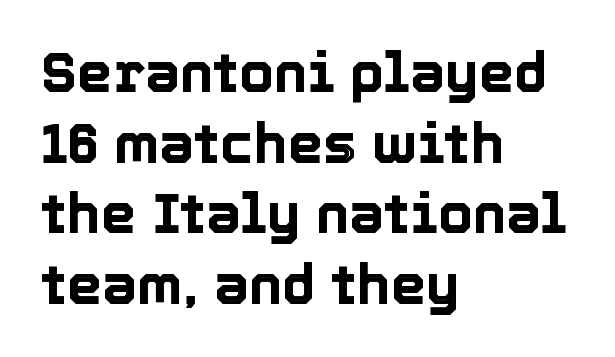
Rule under the text: the space is simply empty. Does the leading feel generous? No, just average. Teacher's note: observe the even left margin — that is flush-left alignment. No italicization has been applied; the sample stays upright. Here the designer chose a conventional face with non-uniform glyph widths. The type is set solid horizontally, with unmodified tracking.
